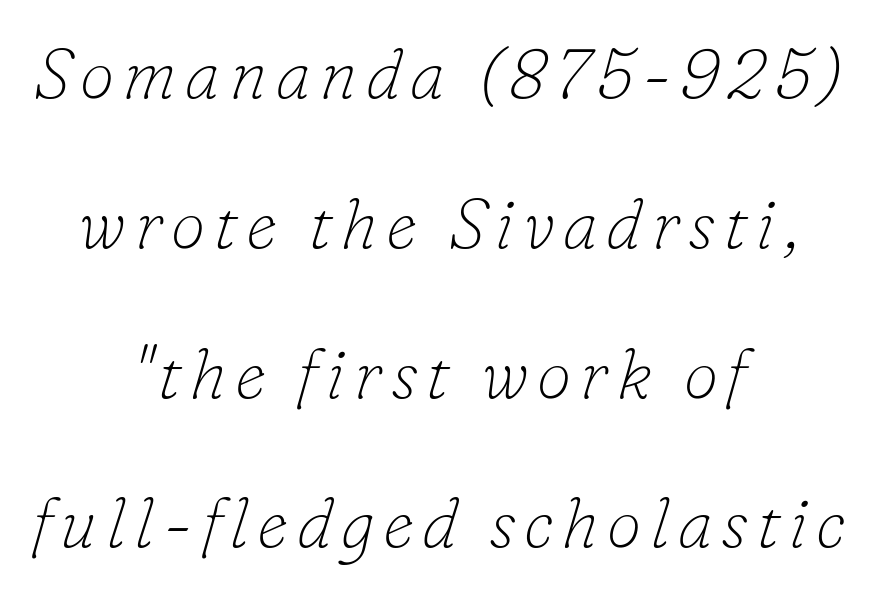
{"serif": "yes", "italic": "yes", "lean": "right", "slant_degrees": 16, "bold": "no", "weight": "thin", "width": "normal", "stroke_contrast": "low", "x_height": "small", "monospaced": "no", "underline": "no", "align": "center", "line_spacing": "loose", "line_spacing_ratio": 2.14, "glyph_px": 70}
